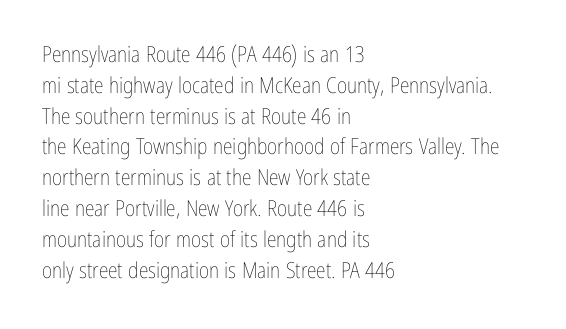
{"italic": "no", "bold": "no", "underline": "no", "align": "left", "line_spacing": "normal", "line_spacing_ratio": 1.4, "letter_spacing": "normal", "letter_spacing_em": 0.0, "glyph_px": 22}
